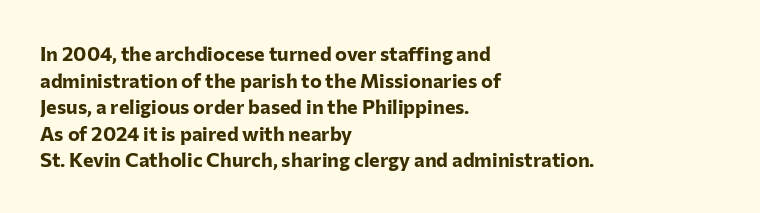
The image shows 20 px bold type, upright; set left-aligned, normal line spacing (1.33x), normal letter spacing, not underlined.
